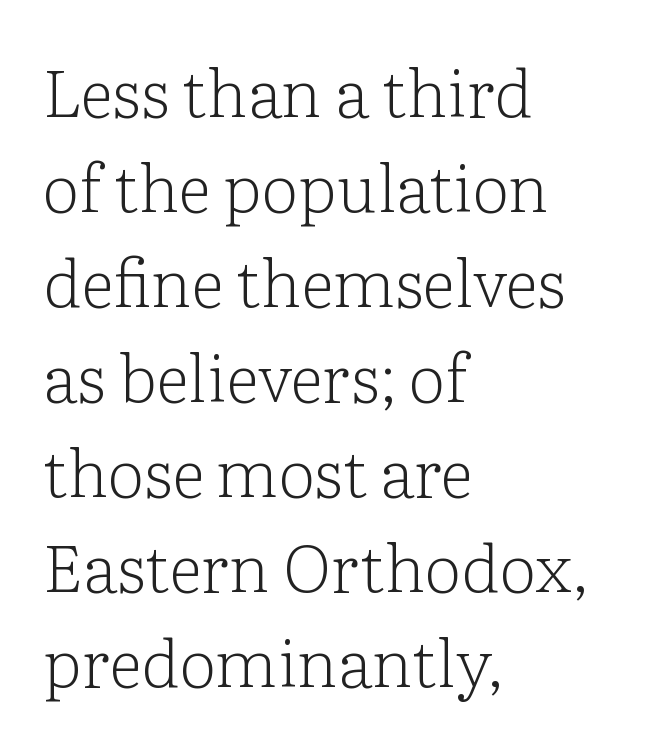
{"serif": "yes", "italic": "no", "bold": "no", "weight": "light", "width": "normal", "stroke_contrast": "low", "x_height": "medium", "monospaced": "no", "underline": "no", "align": "left", "line_spacing": "normal", "line_spacing_ratio": 1.44, "letter_spacing": "normal", "letter_spacing_em": 0.0, "glyph_px": 66}
